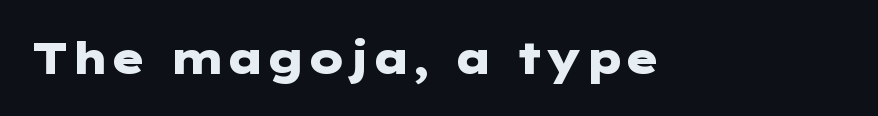
The image shows 43 px heavy, wide sans-serif type, upright; set normal letter spacing, not underlined; low stroke contrast and a medium x-height.
